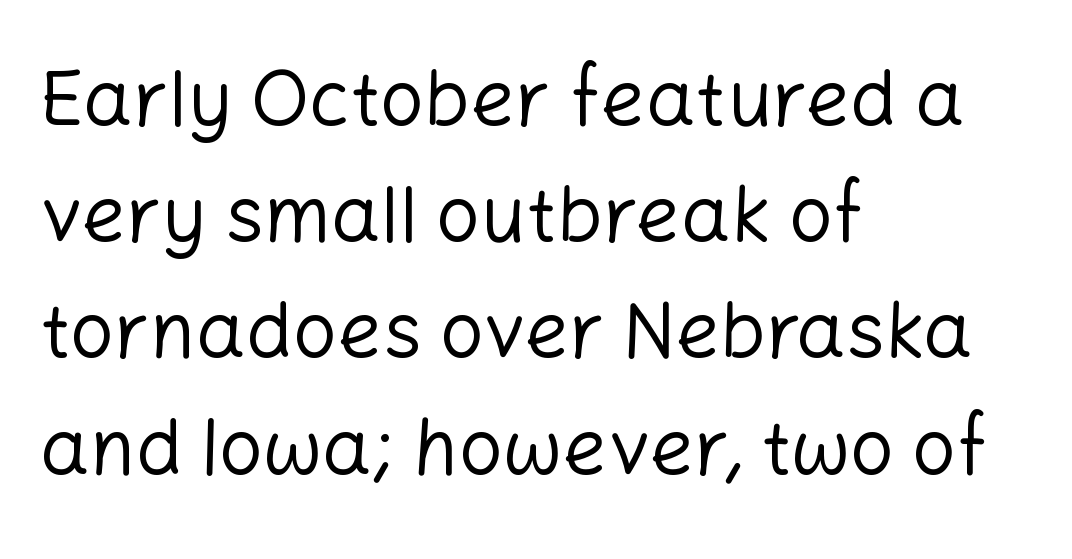
The typesetting does not lean heavy: it is not bold. The specimen reads as upright at a glance. The block of text has a typical density, with ordinary space between rows. Each row of text sits above clean, open space. Short note: letters normally spaced.
